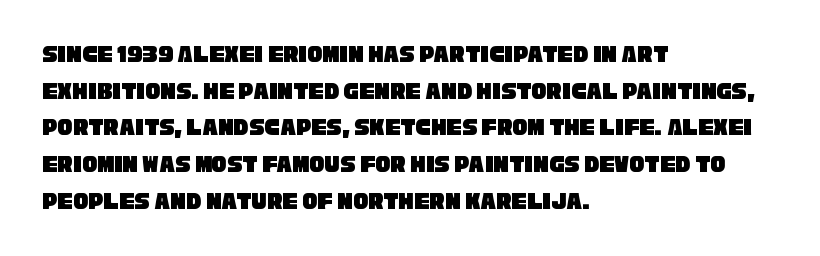
{"underline": "no", "align": "left", "line_spacing": "normal", "line_spacing_ratio": 1.47, "letter_spacing": "normal", "letter_spacing_em": 0.0, "glyph_px": 25}
